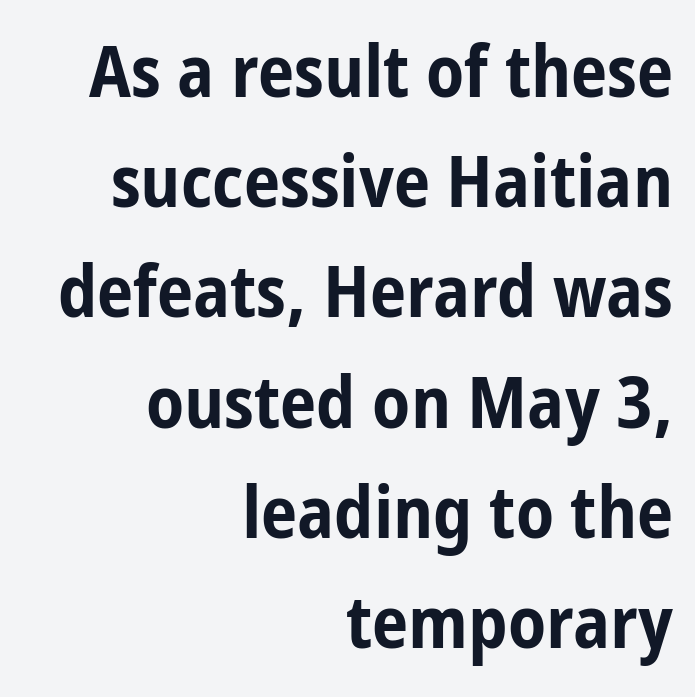
Compared with typical paragraphs, the rows here are spaced about the same. A student would call this right alignment; a typographer would say flush right, rag left. Strong, thick strokes mark this as bold type. Any mark beneath the type? The region is blank. Looks like regular typesetting: each glyph gets only the width it needs. You could call the tracking neutral — neither tight nor loose.
